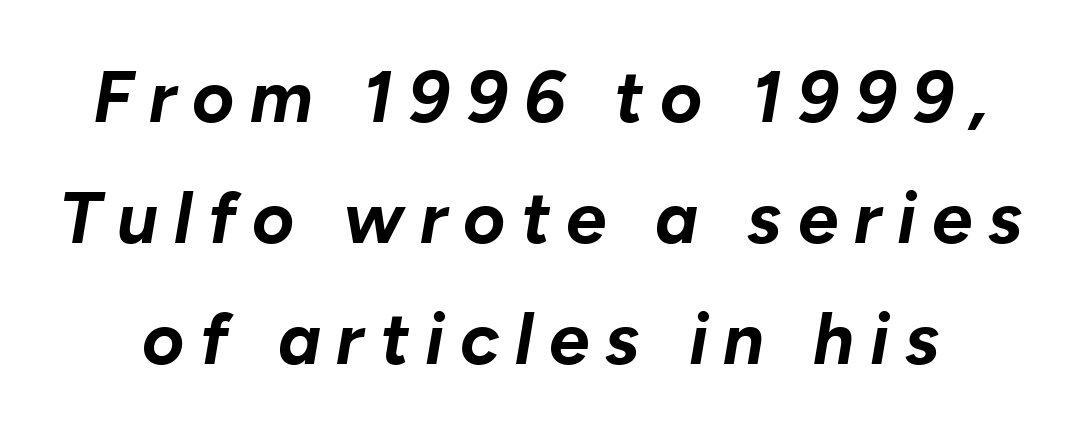
Q: Is the text bold? A: Yes.
Q: Is the text italic (slanted)? A: Yes, it leans right by about 10 degrees.
Q: Is the text underlined? A: No.
Q: Is the spacing between letters normal or unusually wide? A: Unusually wide.
Q: Is the spacing between lines tight, normal or loose? A: Normal.
Q: Width (condensed, normal, or wide)? A: Normal.
Q: Stroke contrast? A: Low.
Q: x-height? A: Medium.
Q: Monospaced? A: No.
